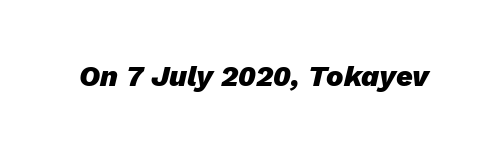
The letters advance in unequal steps, a hallmark of proportional type. Bold? Absolutely — the strokes are thick and heavy. Quick note: italic. The space directly below the letters is spotless. Does extra space separate the letters? No, they use regular spacing.
